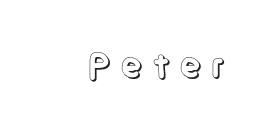
The image shows 34 px condensed type, upright; set unusually wide letter spacing (+0.24 em), not underlined; a large x-height.
